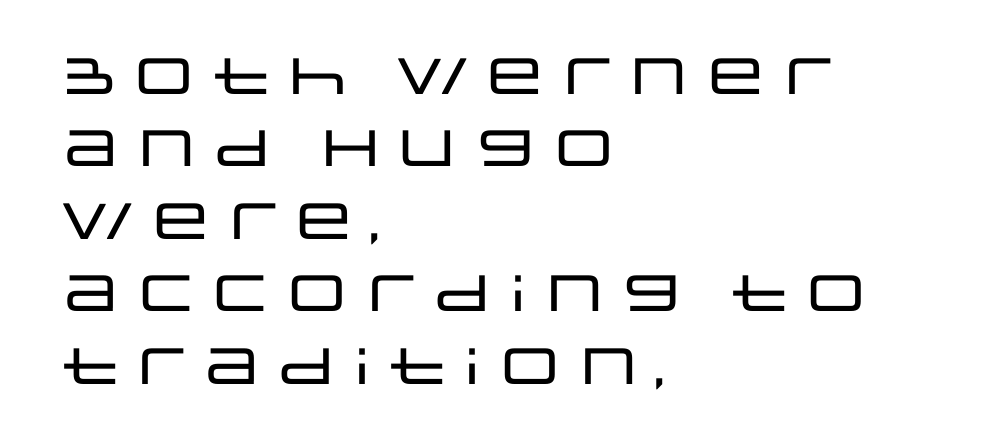
Character widths vary here, with narrow letters taking less room than wide ones. Nobody touched the tracking dial on this one. The lines in this sample share a left origin and differ only in where they stop. Only glyphs here, with clear space below each row. This block has exactly the height ordinary leading produces. The type sits square on the baseline with zero lean.
